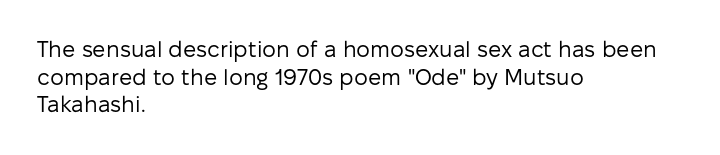
The typeface has the unassuming heft of standard copy or less. Vertical strokes here are truly vertical. A clean baseline with only descenders dipping below it. Default kerning and tracking; the words read as compact shapes.
